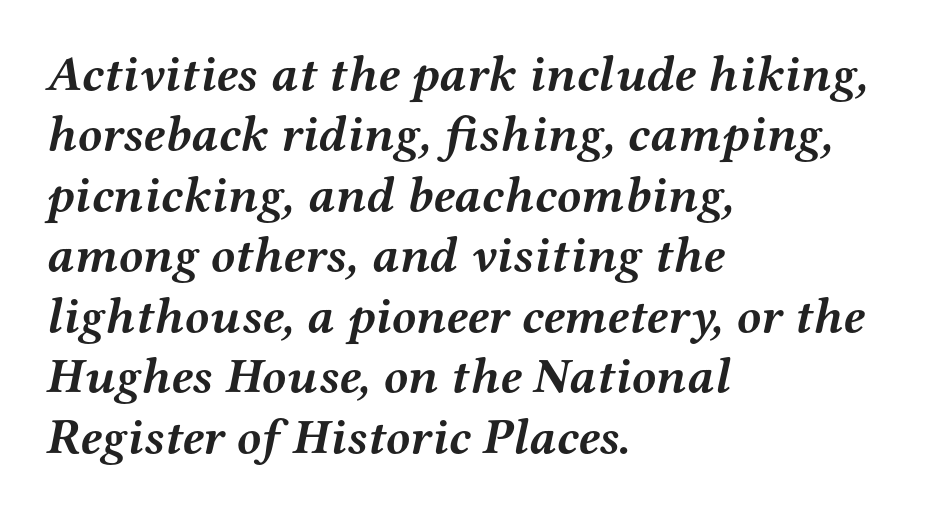
The image shows 50 px semibold, wide serif type, italic (leaning right); set left-aligned, line spacing 1.21x, normal letter spacing, not underlined; medium stroke contrast and a medium x-height.
